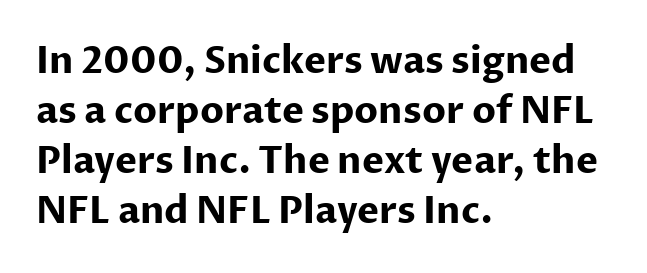
The image shows 37 px bold sans-serif type, upright; set left-aligned, normal line spacing (1.35x), normal letter spacing, not underlined; low stroke contrast and a medium x-height.
